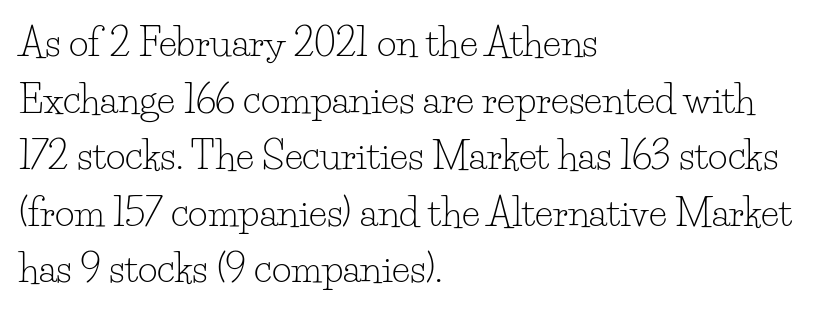
Q: Is the text bold? A: No.
Q: Is the text italic (slanted)? A: No, it is upright.
Q: Is the typeface a serif or a sans-serif typeface? A: Serif.
Q: Is the text underlined? A: No.
Q: How is the paragraph aligned? A: Left-aligned.
Q: Is the spacing between letters normal or unusually wide? A: Normal.
Q: Is the spacing between lines tight, normal or loose? A: Normal.
Q: Width (condensed, normal, or wide)? A: Normal.
Q: Stroke contrast? A: Low.
Q: x-height? A: Small.
Q: Monospaced? A: No.
